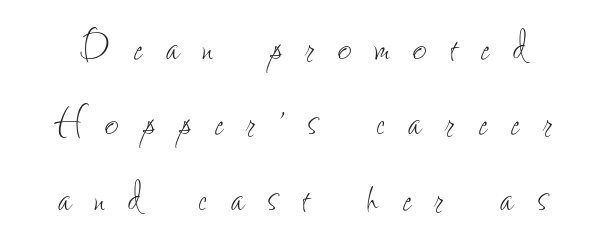
The image shows 48 px thin, condensed type; set normal line spacing (1.57x), unusually wide letter spacing (+0.49 em), not underlined; low stroke contrast and a small x-height.
